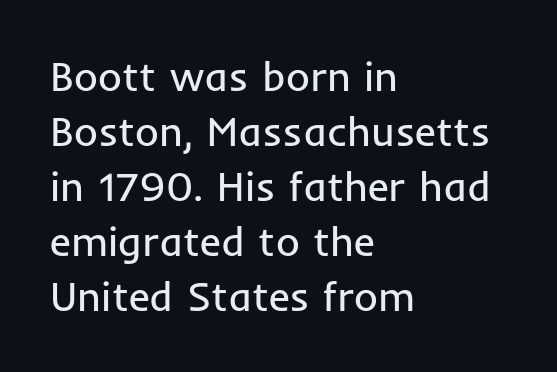
{"serif": "no", "italic": "no", "bold": "no", "weight": "regular", "width": "normal", "stroke_contrast": "low", "x_height": "medium", "monospaced": "no", "underline": "no", "align": "left", "line_spacing": "normal", "line_spacing_ratio": 1.34, "letter_spacing": "normal", "letter_spacing_em": 0.0, "glyph_px": 41}
